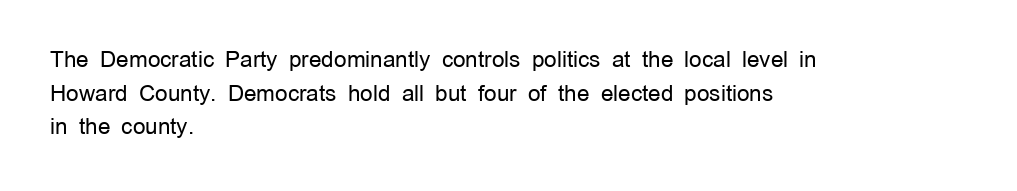
Q: Is the text bold? A: No.
Q: Is the text italic (slanted)? A: No, it is upright.
Q: Is the text underlined? A: No.
Q: How is the paragraph aligned? A: Left-aligned.
Q: Is the spacing between letters normal or unusually wide? A: Normal.
Q: Is the spacing between lines tight, normal or loose? A: Normal.
